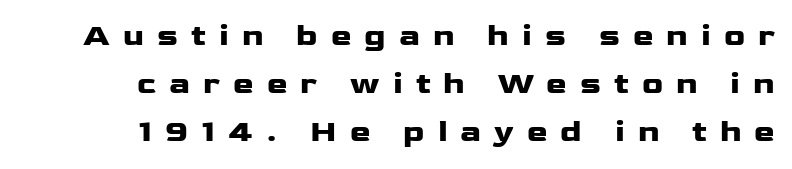
The image shows 31 px heavy, wide sans-serif type, upright; set right-aligned, normal line spacing (1.55x), unusually wide letter spacing (+0.42 em), not underlined; low stroke contrast and a medium x-height.
